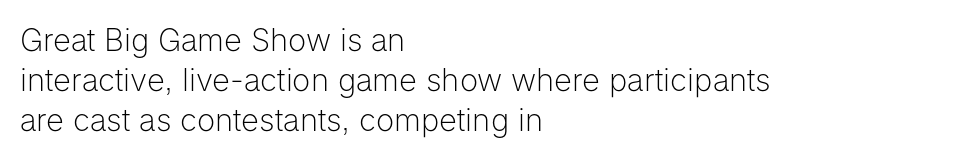
The image shows 31 px light sans-serif type, upright; set left-aligned, normal line spacing (1.29x), normal letter spacing, not underlined; low stroke contrast and a medium x-height.
